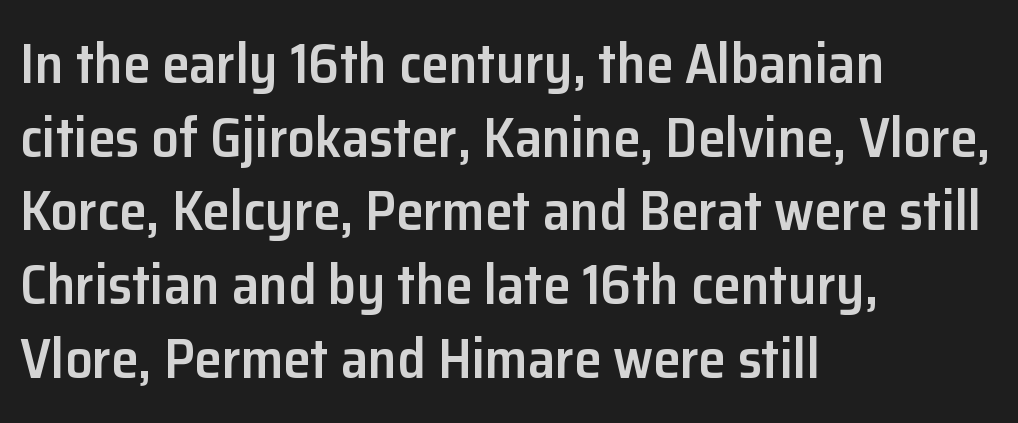
{"serif": "no", "italic": "no", "bold": "semi", "weight": "semibold", "width": "normal", "stroke_contrast": "low", "x_height": "medium", "monospaced": "no", "underline": "no", "align": "left", "line_spacing": "normal", "line_spacing_ratio": 1.34, "letter_spacing": "normal", "letter_spacing_em": 0.0, "glyph_px": 55}
